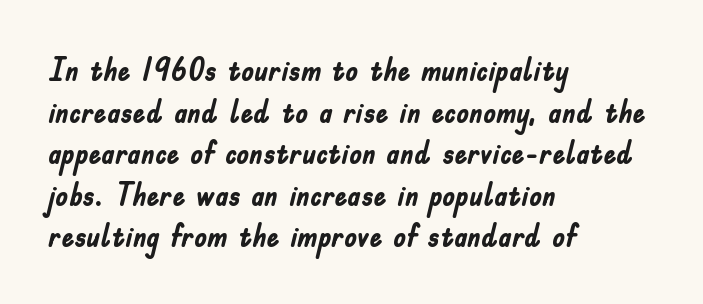
Leftover space on each line is placed entirely after the last word. Underline: absent. I'd describe the lettering as bold — thick and assertive. You could not count columns in this text — the font is proportionally spaced. Tracking value appears to be zero — textbook default spacing.
